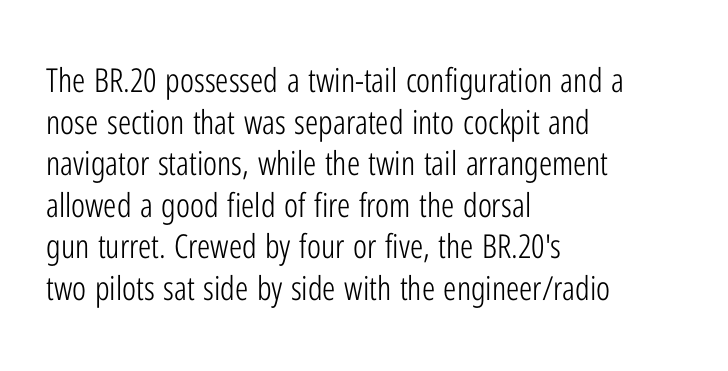
Q: Is the text bold? A: No.
Q: Is the text italic (slanted)? A: No, it is upright.
Q: Is the typeface a serif or a sans-serif typeface? A: Sans-serif.
Q: Is the text underlined? A: No.
Q: How is the paragraph aligned? A: Left-aligned.
Q: Is the spacing between letters normal or unusually wide? A: Normal.
Q: Is the spacing between lines tight, normal or loose? A: Normal.
Q: Width (condensed, normal, or wide)? A: Condensed.
Q: Stroke contrast? A: Low.
Q: x-height? A: Medium.
Q: Monospaced? A: No.
